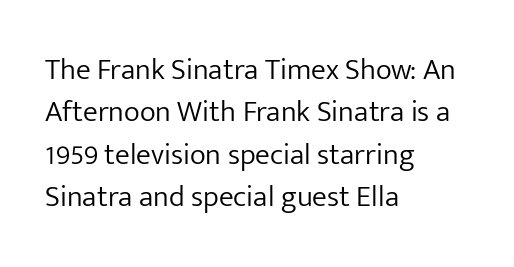
No italicization has been applied; the sample stays upright. Weight: not bold — regular or lighter. Varying glyph widths throughout — classic text-font behaviour. Each word holds together tightly as a unit, with standard inter-letter gaps. A classic flush-left, rag-right setting is used for this passage. The glyphs are unaccompanied by any horizontal stroke below them.
